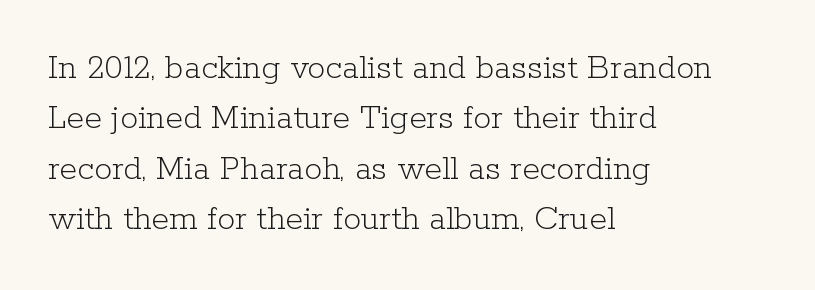
{"serif": "yes", "italic": "no", "bold": "no", "weight": "light", "width": "normal", "stroke_contrast": "low", "x_height": "medium", "monospaced": "no", "underline": "no", "align": "left", "line_spacing": "normal", "line_spacing_ratio": 1.4, "letter_spacing": "normal", "letter_spacing_em": 0.0, "glyph_px": 36}
